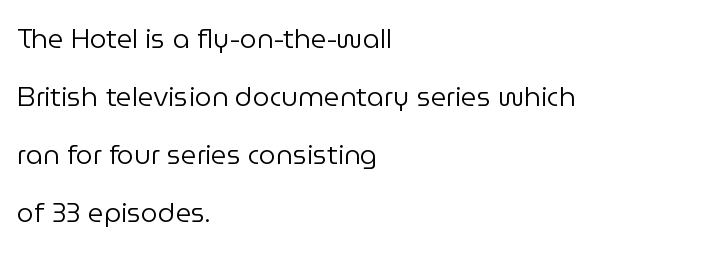
The image shows 27 px text type, upright; set left-aligned, loose line spacing (2.15x), normal letter spacing, not underlined.
